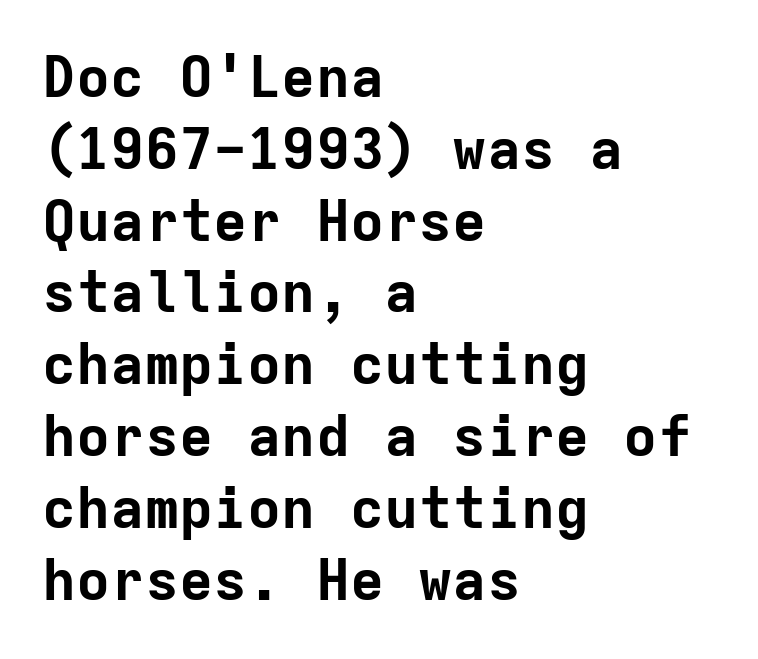
The image shows 57 px bold sans-serif type, upright, monospaced; set left-aligned, normal line spacing (1.26x), normal letter spacing, not underlined; low stroke contrast and a medium x-height.
